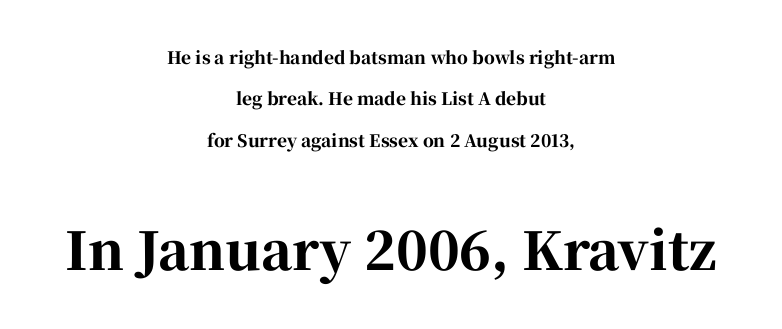
{"serif": "yes", "italic": "no", "bold": "yes", "weight": "bold", "width": "normal", "stroke_contrast": "high", "x_height": "medium", "monospaced": "no", "underline": "no", "align": "center", "line_spacing": "loose", "line_spacing_ratio": 2.43, "letter_spacing": "normal", "letter_spacing_em": 0.0, "larger_block": "second", "size_ratio": 3.06, "glyph_px": 52}
